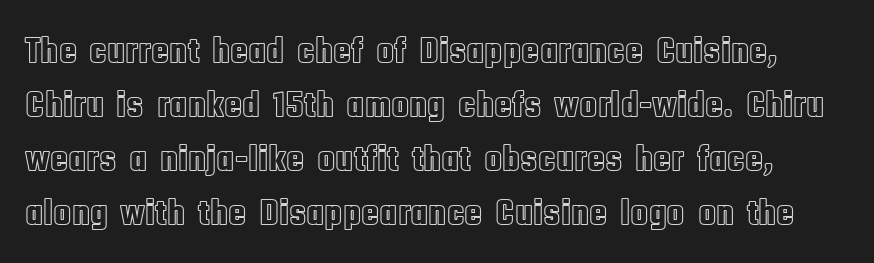
Q: Is the text italic (slanted)? A: No, it is upright.
Q: Is the text underlined? A: No.
Q: Is the spacing between letters normal or unusually wide? A: Normal.
Q: Is the spacing between lines tight, normal or loose? A: Normal.
Q: Width (condensed, normal, or wide)? A: Condensed.
Q: x-height? A: Large.
Q: Monospaced? A: No.
